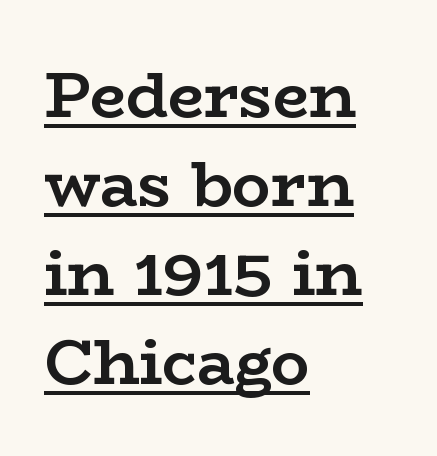
{"serif": "yes", "italic": "no", "bold": "yes", "weight": "semibold", "width": "wide", "stroke_contrast": "low", "x_height": "medium", "monospaced": "no", "underline": "yes", "align": "left", "line_spacing": "normal", "line_spacing_ratio": 1.39, "letter_spacing": "normal", "letter_spacing_em": 0.0, "glyph_px": 64}
